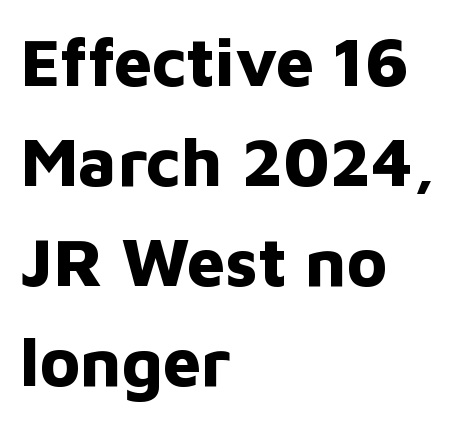
The specimen reads as upright at a glance. Students, this is bold: see how much ink each stroke carries. The paragraph has a hard left edge and a soft right edge. The passage shown is typed in a proportional face where columns would drift. Leading: standard. Look at the tracking — it's just the regular setting, nothing added.
